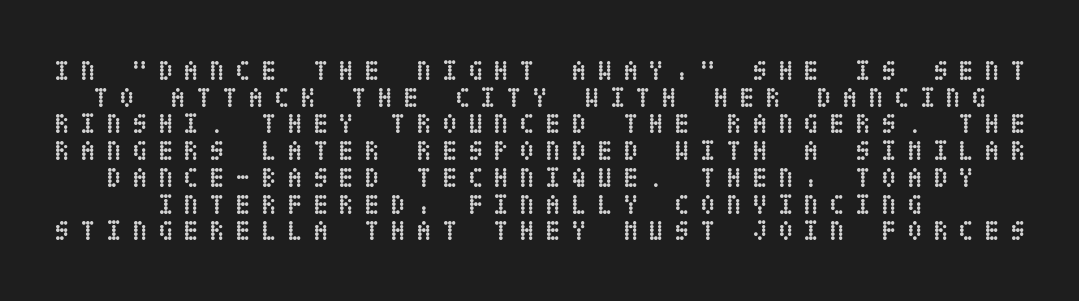
Q: Is the text bold? A: Yes.
Q: Is the text italic (slanted)? A: No, it is upright.
Q: Is the text underlined? A: No.
Q: Is the spacing between letters normal or unusually wide? A: Unusually wide.
Q: Is the spacing between lines tight, normal or loose? A: Tight.
